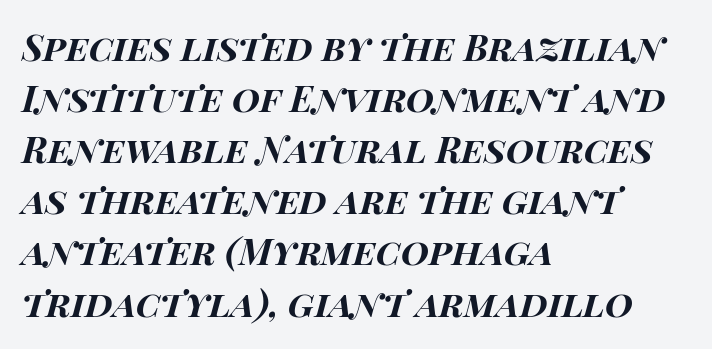
The image shows 36 px bold, wide type, italic (leaning right); set left-aligned, normal line spacing (1.42x), normal letter spacing, not underlined; high stroke contrast and a large x-height.
